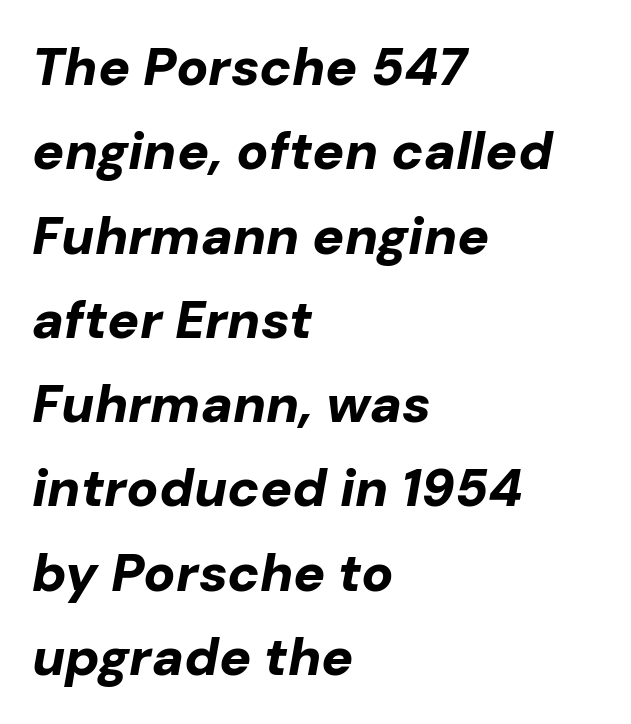
{"italic": "yes", "lean": "right", "slant_degrees": 10, "bold": "yes", "weight": "bold", "width": "normal", "stroke_contrast": "low", "x_height": "medium", "monospaced": "no", "underline": "no", "align": "left", "line_spacing": "normal", "line_spacing_ratio": 1.59, "letter_spacing": "normal", "letter_spacing_em": 0.0, "glyph_px": 53}
